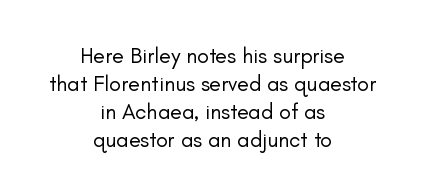
Plain, unruled lines of type. The rows are spaced the way most documents space them. The compositor balanced each line on the midline. Nothing unusual about the tracking: characters are spaced as the font intends. Posture: vertical.
